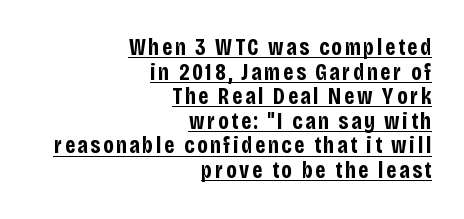
The image shows 23 px bold type, upright; set right-aligned, tight line spacing (1.07x), underlined.
